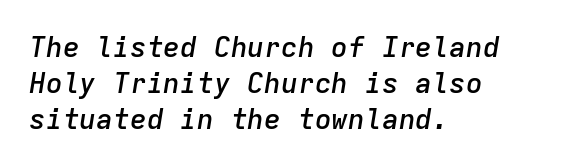
The image shows 28 px semibold type, italic (leaning right), monospaced; set left-aligned, normal line spacing (1.29x), normal letter spacing, not underlined; low stroke contrast and a medium x-height.
